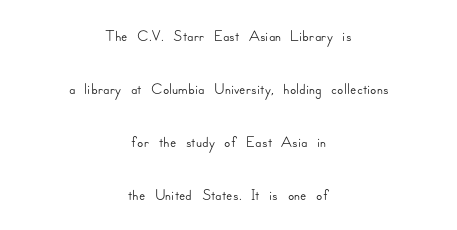
{"italic": "no", "underline": "no", "align": "center", "line_spacing": "loose", "line_spacing_ratio": 2.3, "letter_spacing": "normal", "letter_spacing_em": 0.0, "glyph_px": 23}
